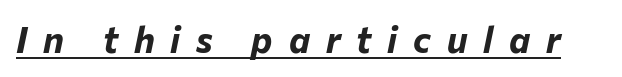
Every word sits above its own underline. Its strokes are broad and dark, the hallmark of bold type. Does extra space separate the letters? Yes, quite a lot of it. Think of a printed novel: that variable character pitch is what you see here. When letters slant like this, we call the style italic.
